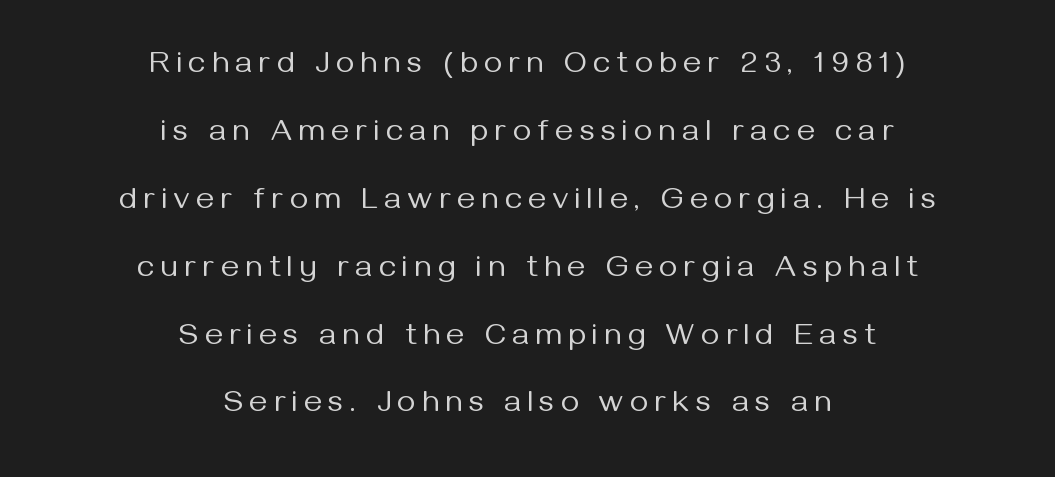
The image shows 31 px regular-weight sans-serif type, upright; set centered, loose line spacing (2.19x), unusually wide letter spacing (+0.22 em), not underlined; medium stroke contrast and a medium x-height.
